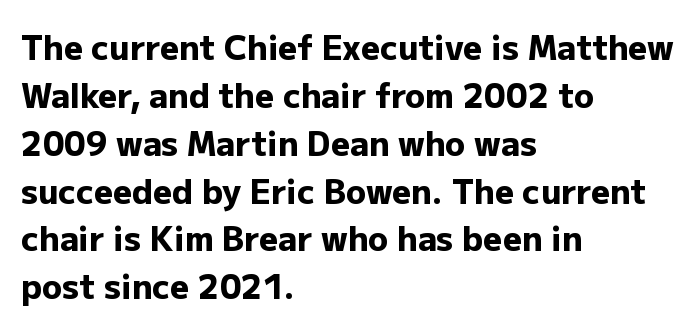
Q: Is the text bold? A: Yes.
Q: Is the text italic (slanted)? A: No, it is upright.
Q: Is the typeface a serif or a sans-serif typeface? A: Sans-serif.
Q: Is the text underlined? A: No.
Q: How is the paragraph aligned? A: Left-aligned.
Q: Is the spacing between letters normal or unusually wide? A: Normal.
Q: Is the spacing between lines tight, normal or loose? A: Normal.
Q: Width (condensed, normal, or wide)? A: Normal.
Q: Stroke contrast? A: Low.
Q: x-height? A: Medium.
Q: Monospaced? A: No.
